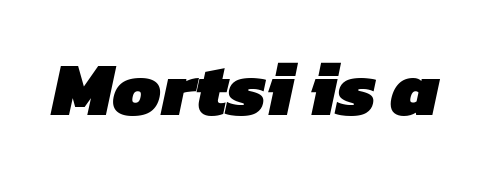
The image shows 77 px heavy sans-serif type; set normal letter spacing, not underlined; low stroke contrast and a medium x-height.
